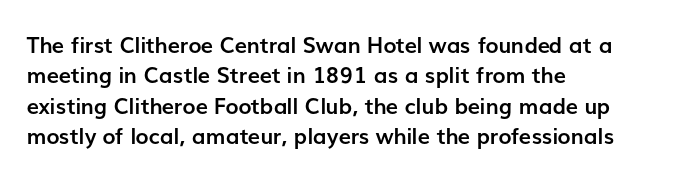
{"italic": "no", "bold": "yes", "underline": "no", "align": "left", "line_spacing": "normal", "line_spacing_ratio": 1.38, "letter_spacing": "normal", "letter_spacing_em": 0.0, "glyph_px": 22}
